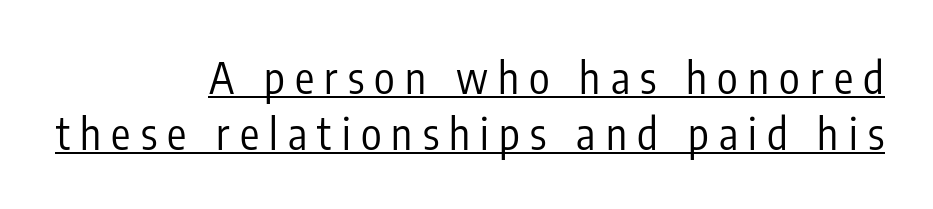
Q: Is the text bold? A: No.
Q: Is the text italic (slanted)? A: No, it is upright.
Q: Is the typeface a serif or a sans-serif typeface? A: Sans-serif.
Q: Is the text underlined? A: Yes.
Q: How is the paragraph aligned? A: Right-aligned.
Q: Is the spacing between letters normal or unusually wide? A: Unusually wide.
Q: Is the spacing between lines tight, normal or loose? A: Normal.
Q: Width (condensed, normal, or wide)? A: Condensed.
Q: Stroke contrast? A: Low.
Q: x-height? A: Medium.
Q: Monospaced? A: No.
